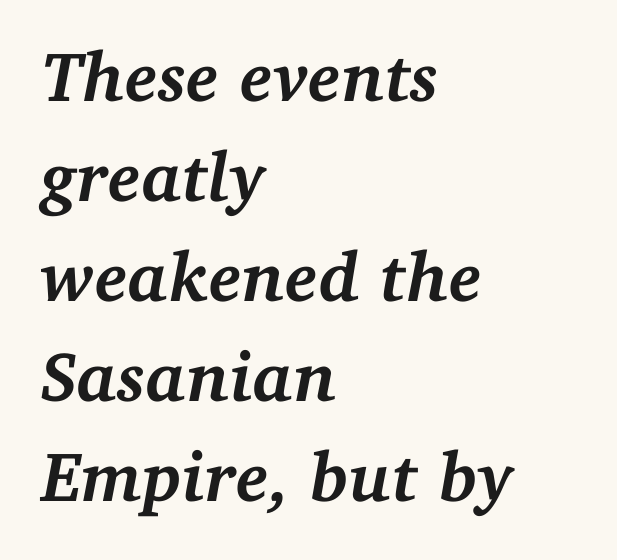
Q: Is the text bold? A: Yes.
Q: Is the text italic (slanted)? A: Yes, it leans right by about 11 degrees.
Q: Is the typeface a serif or a sans-serif typeface? A: Serif.
Q: Is the text underlined? A: No.
Q: How is the paragraph aligned? A: Left-aligned.
Q: Is the spacing between letters normal or unusually wide? A: Normal.
Q: Is the spacing between lines tight, normal or loose? A: Normal.
Q: Width (condensed, normal, or wide)? A: Normal.
Q: Stroke contrast? A: Medium.
Q: x-height? A: Medium.
Q: Monospaced? A: No.
